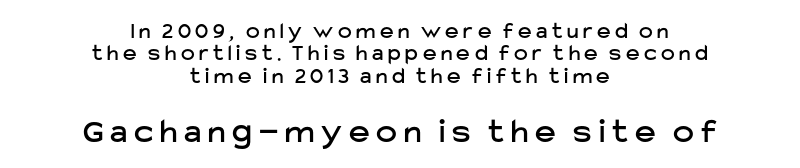
{"serif": "no", "italic": "no", "width": "normal", "stroke_contrast": "low", "x_height": "medium", "monospaced": "no", "underline": "no", "align": "center", "line_spacing": "tight", "line_spacing_ratio": 0.97, "letter_spacing": "wide", "letter_spacing_em": 0.2, "larger_block": "second", "size_ratio": 1.52, "glyph_px": 35}
